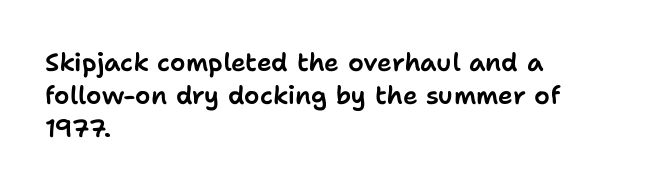
Q: Is the text italic (slanted)? A: No, it is upright.
Q: Is the text underlined? A: No.
Q: How is the paragraph aligned? A: Left-aligned.
Q: Is the spacing between letters normal or unusually wide? A: Normal.
Q: Is the spacing between lines tight, normal or loose? A: Normal.
